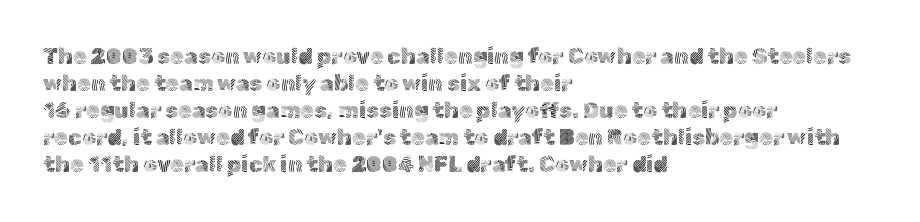
Beneath every word, the page is bare. The lettering holds an erect, upright posture throughout. Caption: face not bold, strokes unweighted. The gaps between neighbouring characters are ordinary and unremarkable.
